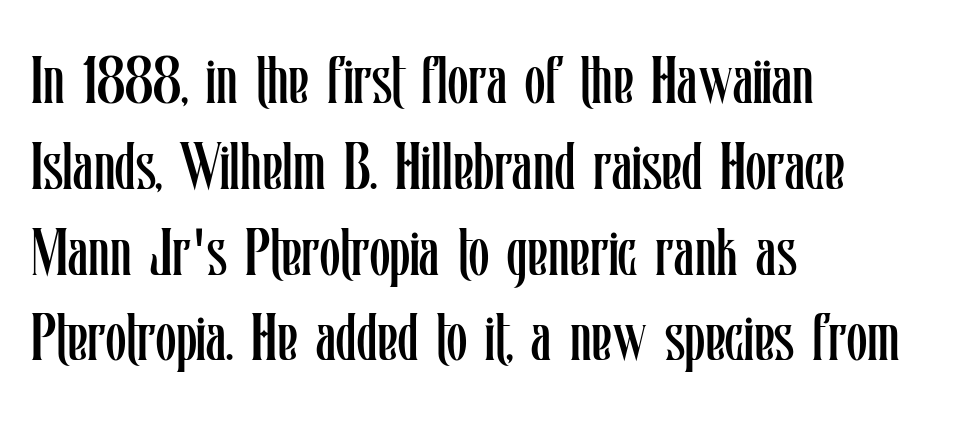
Q: Is the text bold? A: No.
Q: Is the text italic (slanted)? A: No, it is upright.
Q: Is the text underlined? A: No.
Q: How is the paragraph aligned? A: Left-aligned.
Q: Is the spacing between letters normal or unusually wide? A: Normal.
Q: Is the spacing between lines tight, normal or loose? A: Normal.
Q: Width (condensed, normal, or wide)? A: Condensed.
Q: Stroke contrast? A: Low.
Q: x-height? A: Medium.
Q: Monospaced? A: No.
